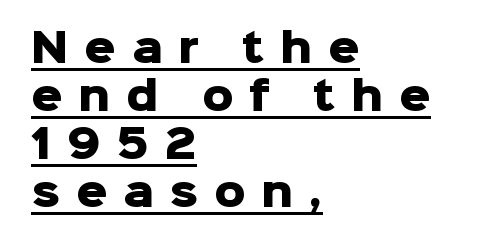
Q: Is the text bold? A: Yes.
Q: Is the text italic (slanted)? A: No, it is upright.
Q: Is the typeface a serif or a sans-serif typeface? A: Sans-serif.
Q: Is the text underlined? A: Yes.
Q: How is the paragraph aligned? A: Left-aligned.
Q: Is the spacing between letters normal or unusually wide? A: Unusually wide.
Q: Width (condensed, normal, or wide)? A: Normal.
Q: Stroke contrast? A: Low.
Q: x-height? A: Medium.
Q: Monospaced? A: No.
